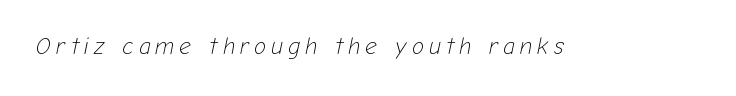
{"italic": "yes", "lean": "right", "slant_degrees": 12, "bold": "no", "underline": "no", "letter_spacing": "wide", "letter_spacing_em": 0.23, "glyph_px": 23}
